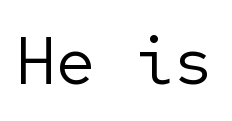
{"serif": "no", "italic": "no", "bold": "no", "weight": "regular", "width": "normal", "stroke_contrast": "low", "x_height": "medium", "underline": "no", "letter_spacing": "normal", "letter_spacing_em": 0.0, "glyph_px": 66}
